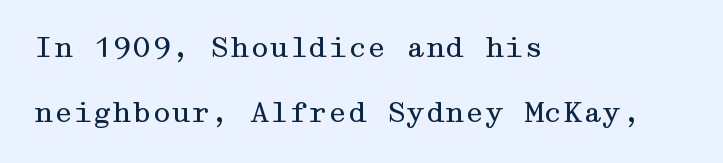
The image shows 28 px regular-weight, wide serif type, upright; set left-aligned, loose line spacing (2.33x), normal letter spacing, not underlined; medium stroke contrast and a medium x-height.
